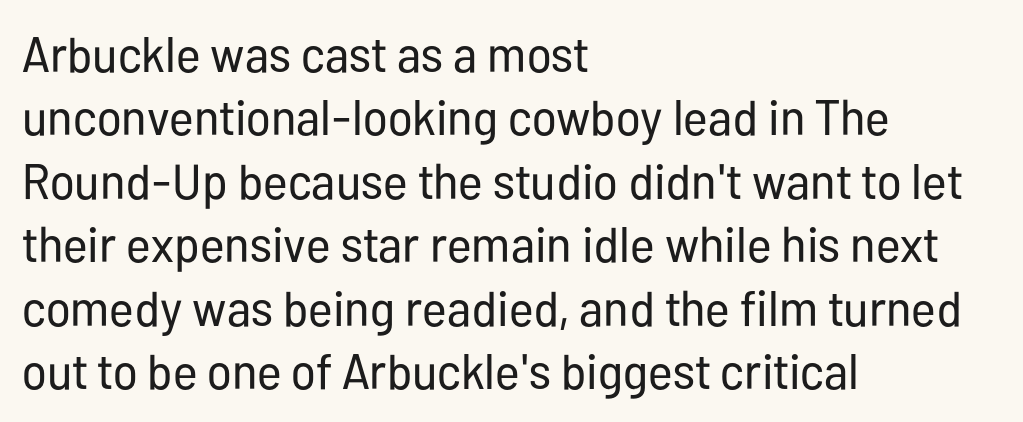
Q: Is the text bold? A: No.
Q: Is the text italic (slanted)? A: No, it is upright.
Q: Is the typeface a serif or a sans-serif typeface? A: Sans-serif.
Q: Is the text underlined? A: No.
Q: How is the paragraph aligned? A: Left-aligned.
Q: Is the spacing between letters normal or unusually wide? A: Normal.
Q: Is the spacing between lines tight, normal or loose? A: Normal.
Q: Width (condensed, normal, or wide)? A: Condensed.
Q: Stroke contrast? A: Low.
Q: x-height? A: Medium.
Q: Monospaced? A: No.
